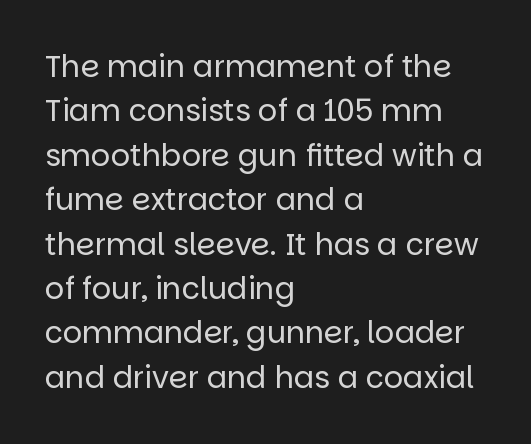
Q: Is the text bold? A: No.
Q: Is the text italic (slanted)? A: No, it is upright.
Q: Is the typeface a serif or a sans-serif typeface? A: Sans-serif.
Q: Is the text underlined? A: No.
Q: How is the paragraph aligned? A: Left-aligned.
Q: Is the spacing between letters normal or unusually wide? A: Normal.
Q: Is the spacing between lines tight, normal or loose? A: Normal.
Q: Width (condensed, normal, or wide)? A: Normal.
Q: Stroke contrast? A: Low.
Q: x-height? A: Large.
Q: Monospaced? A: No.
